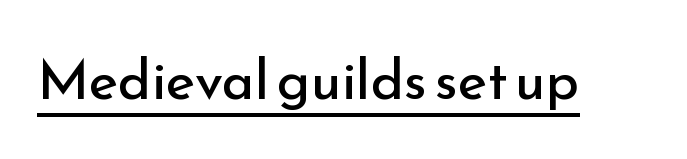
The image shows 56 px regular-weight sans-serif type, upright; set normal letter spacing, underlined; low stroke contrast and a small x-height.
